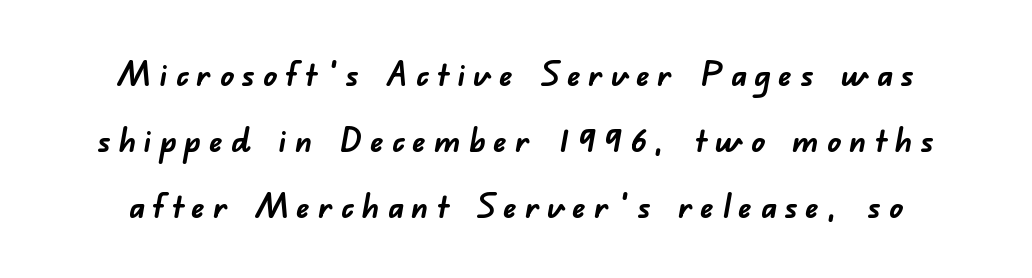
{"serif": "no", "bold": "yes", "weight": "semibold", "width": "normal", "stroke_contrast": "low", "x_height": "small", "monospaced": "no", "underline": "no", "line_spacing": "loose", "line_spacing_ratio": 1.94, "letter_spacing": "wide", "letter_spacing_em": 0.23, "glyph_px": 34}
